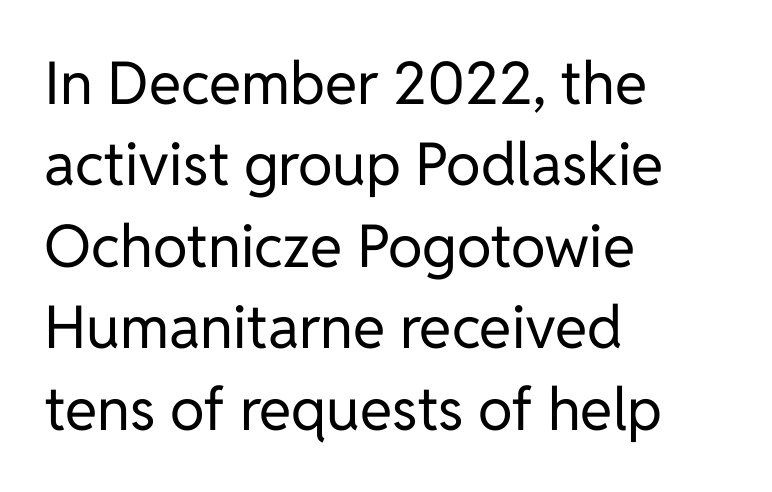
The image shows 59 px regular-weight sans-serif type, upright; set left-aligned, normal line spacing (1.38x), normal letter spacing, not underlined; low stroke contrast and a medium x-height.
